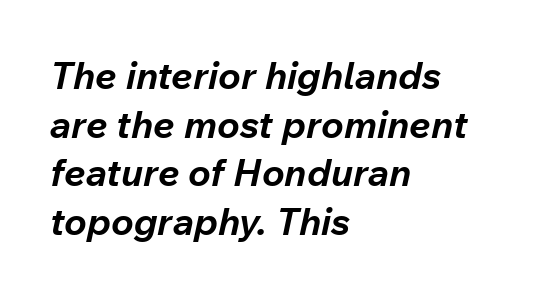
The image shows 38 px bold type, italic (leaning right); set left-aligned, normal line spacing (1.28x), normal letter spacing, not underlined; low stroke contrast and a medium x-height.
